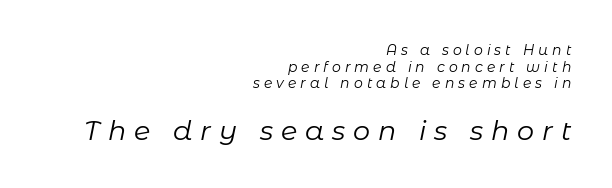
{"italic": "yes", "lean": "right", "slant_degrees": 11, "bold": "no", "underline": "no", "align": "right", "line_spacing_ratio": 1.19, "letter_spacing": "wide", "letter_spacing_em": 0.29, "larger_block": "second", "size_ratio": 1.93, "glyph_px": 27}
